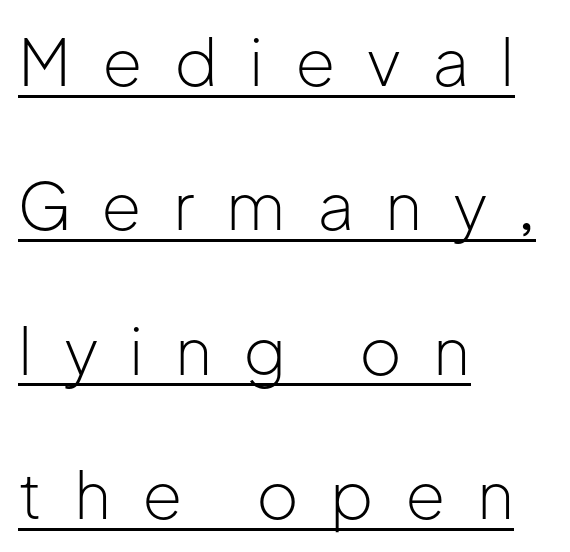
Summary of weight: not heavy and not bold. If you measured baseline to baseline, you'd find a long distance. Character widths vary here, with narrow letters taking less room than wide ones. This rendering employs a face without finishing strokes, i.e., a sans-serif.
